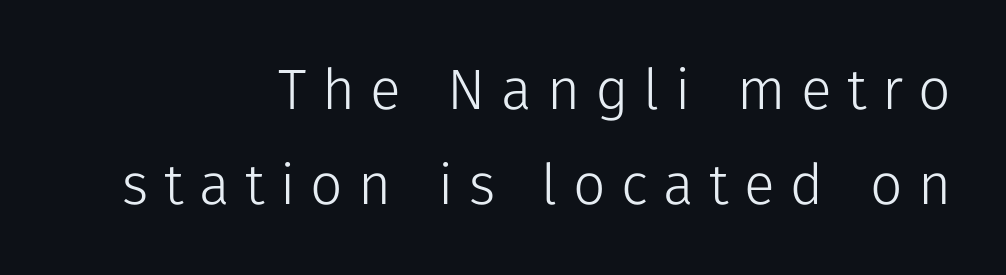
Q: Is the text bold? A: No.
Q: Is the text italic (slanted)? A: No, it is upright.
Q: Is the typeface a serif or a sans-serif typeface? A: Sans-serif.
Q: Is the text underlined? A: No.
Q: How is the paragraph aligned? A: Right-aligned.
Q: Is the spacing between letters normal or unusually wide? A: Unusually wide.
Q: Is the spacing between lines tight, normal or loose? A: Normal.
Q: Width (condensed, normal, or wide)? A: Normal.
Q: Stroke contrast? A: Low.
Q: x-height? A: Medium.
Q: Monospaced? A: No.
